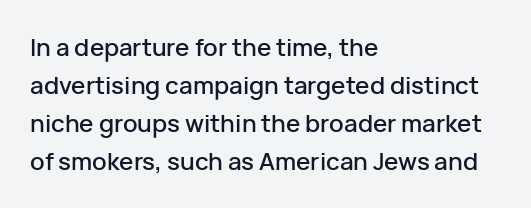
The image shows 24 px text type, upright; set left-aligned, normal line spacing (1.58x), normal letter spacing, not underlined.
